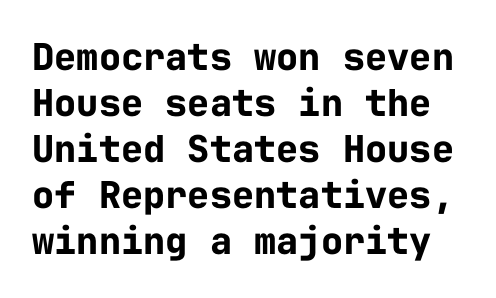
The image shows 37 px bold sans-serif type, upright, monospaced; set line spacing 1.24x, normal letter spacing, not underlined; low stroke contrast and a medium x-height.
